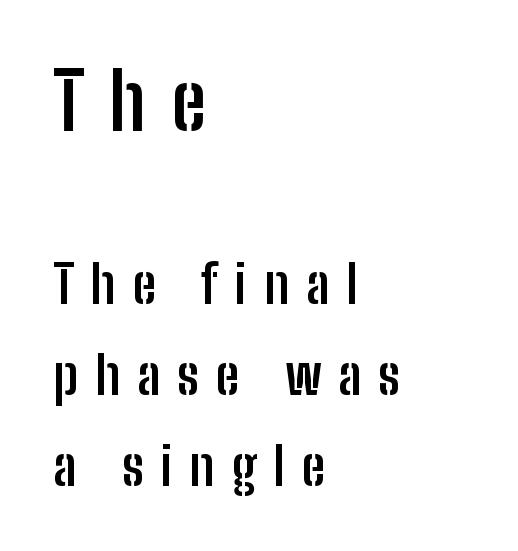
Q: Is the text bold? A: Yes.
Q: Is the text italic (slanted)? A: No, it is upright.
Q: Is the typeface a serif or a sans-serif typeface? A: Sans-serif.
Q: Is the text underlined? A: No.
Q: How is the paragraph aligned? A: Left-aligned.
Q: Is the spacing between letters normal or unusually wide? A: Unusually wide.
Q: Which block of text is set in a larger size, the first (top) or the second (bottom)? A: The first (top) one.
Q: Width (condensed, normal, or wide)? A: Condensed.
Q: Stroke contrast? A: Low.
Q: x-height? A: Medium.
Q: Monospaced? A: No.
